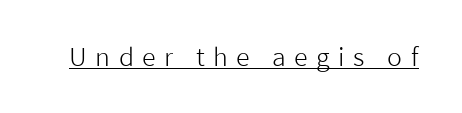
{"italic": "no", "bold": "no", "underline": "yes", "letter_spacing": "wide", "letter_spacing_em": 0.34, "glyph_px": 25}
